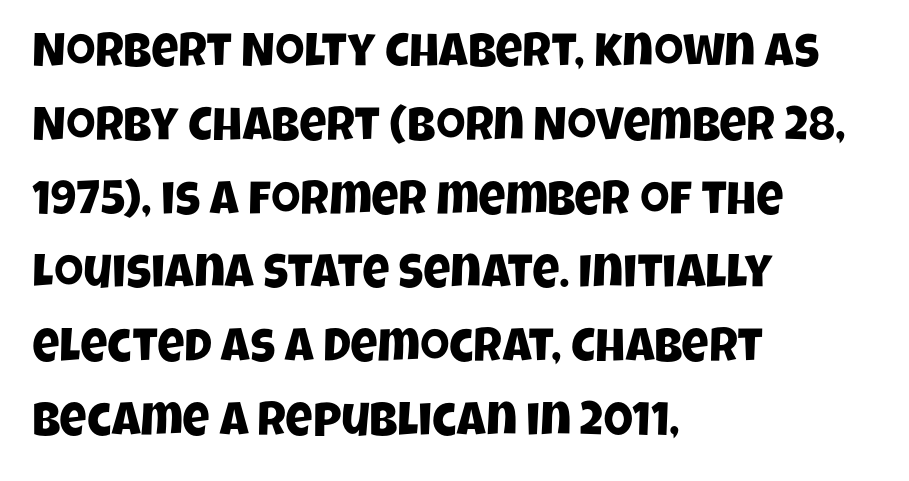
The image shows 47 px condensed sans-serif type; set left-aligned, normal line spacing (1.57x), normal letter spacing, not underlined; low stroke contrast and a large x-height.
